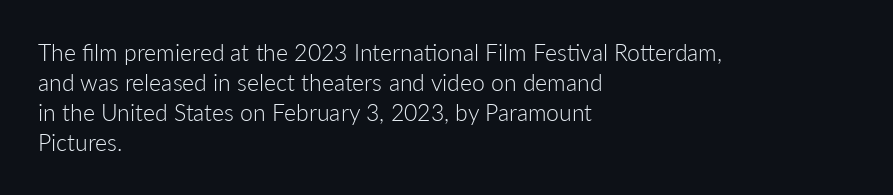
The image shows 23 px text type, upright; set left-aligned, normal line spacing (1.31x), normal letter spacing, not underlined.
